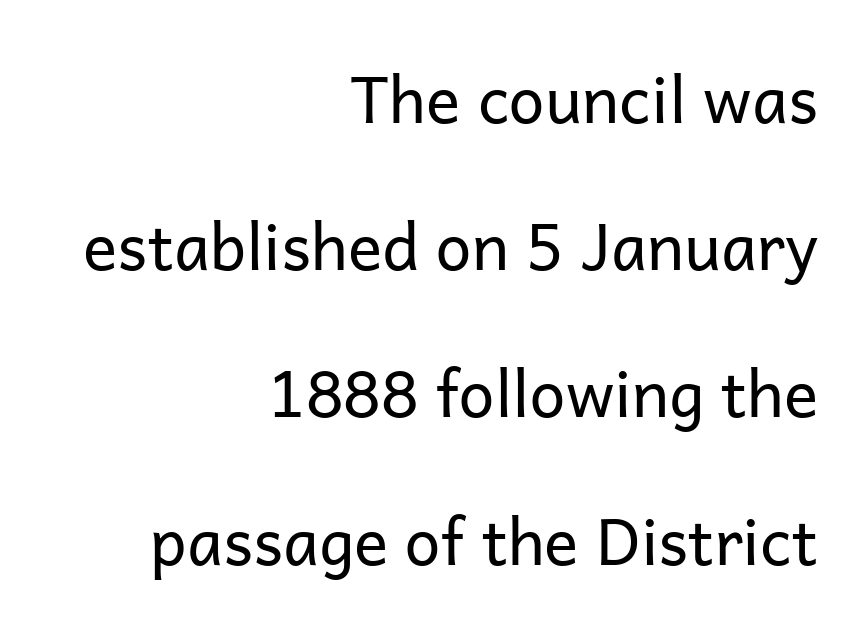
Leftover space on each line is placed entirely before the opening word. Here the glyphs are tracked normally, forming tight word shapes. The rendering uses natural spacing where letterforms have individual widths. Glance below the letters and you will spot only blank space. In terms of leading, this rendering errs on the spacious side.
